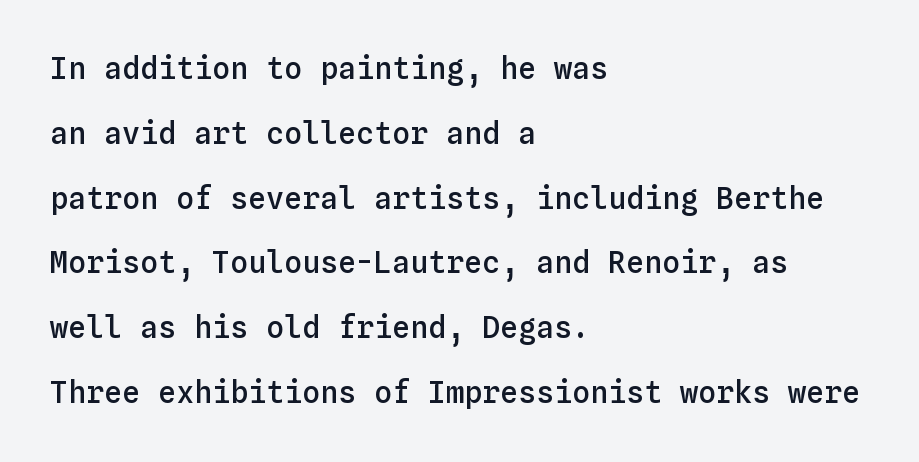
{"italic": "no", "bold": "semi", "weight": "semibold", "width": "normal", "stroke_contrast": "low", "x_height": "medium", "monospaced": "yes", "underline": "no", "align": "left", "line_spacing": "loose", "line_spacing_ratio": 2.16, "letter_spacing": "normal", "letter_spacing_em": 0.0, "glyph_px": 30}
